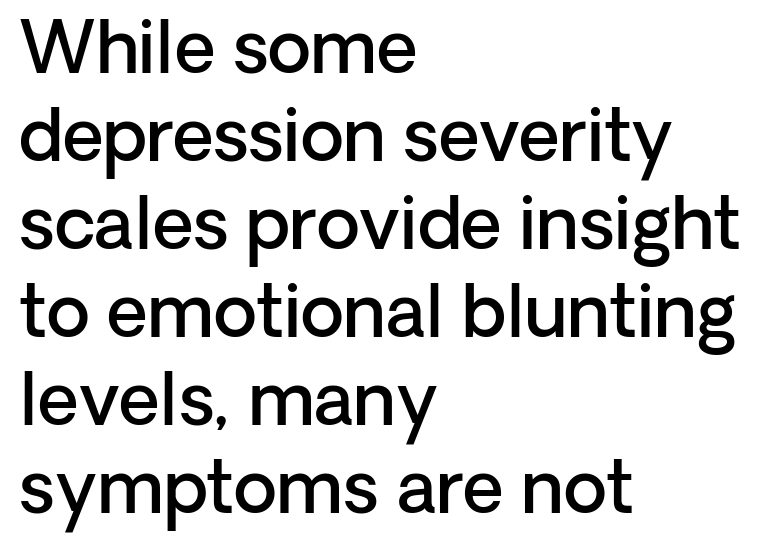
Lines of text with bare space underneath. A sans-serif font was chosen for this passage. You could not count columns in this text — the font is proportionally spaced. Caption: standard tracking, unaltered.
